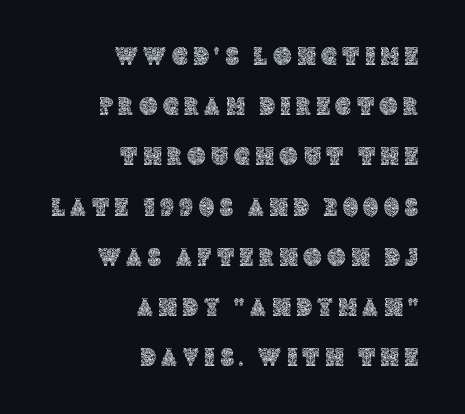
The image shows 25 px text type, upright; set right-aligned, loose line spacing (2.01x), unusually wide letter spacing (+0.23 em), not underlined.
